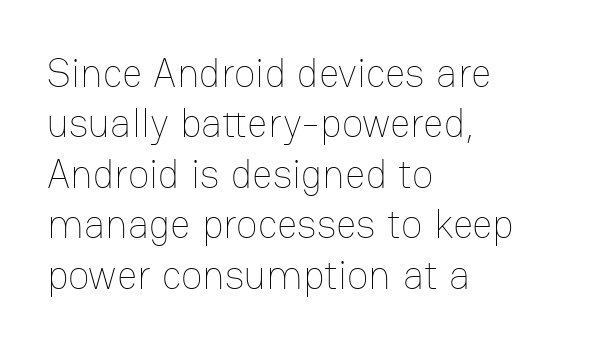
This sample has the flowing, uneven cadence of proportional lettering. Ink coverage per letter is moderate at most. What stands out about the letter spacing? Nothing — it is the standard amount. Quick note: underline off.
